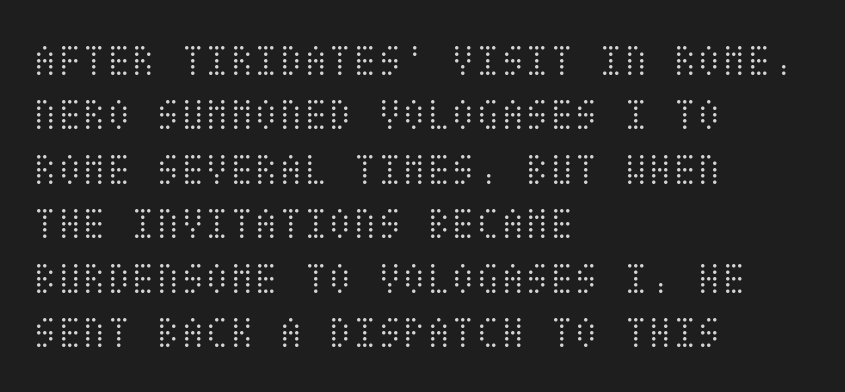
One-word summary of the alignment: left. The type is set solid horizontally, with unmodified tracking. Descenders are the only things crossing below the line. Style check: upright. On a weight scale, this lands at 450 or below.
